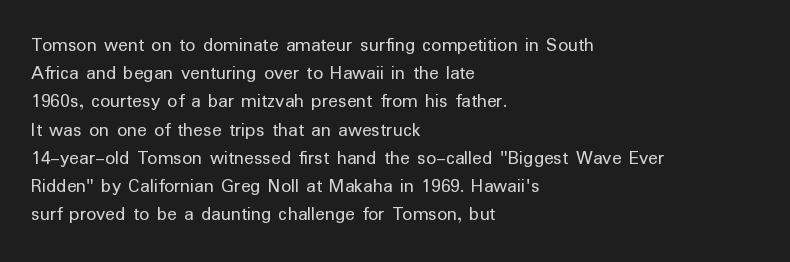
Nobody drew a line under any word here. When letters stand straight like this, we call the style roman or upright. The lines sit at an ordinary, default distance from one another. Summary of weight: not heavy and not bold.
